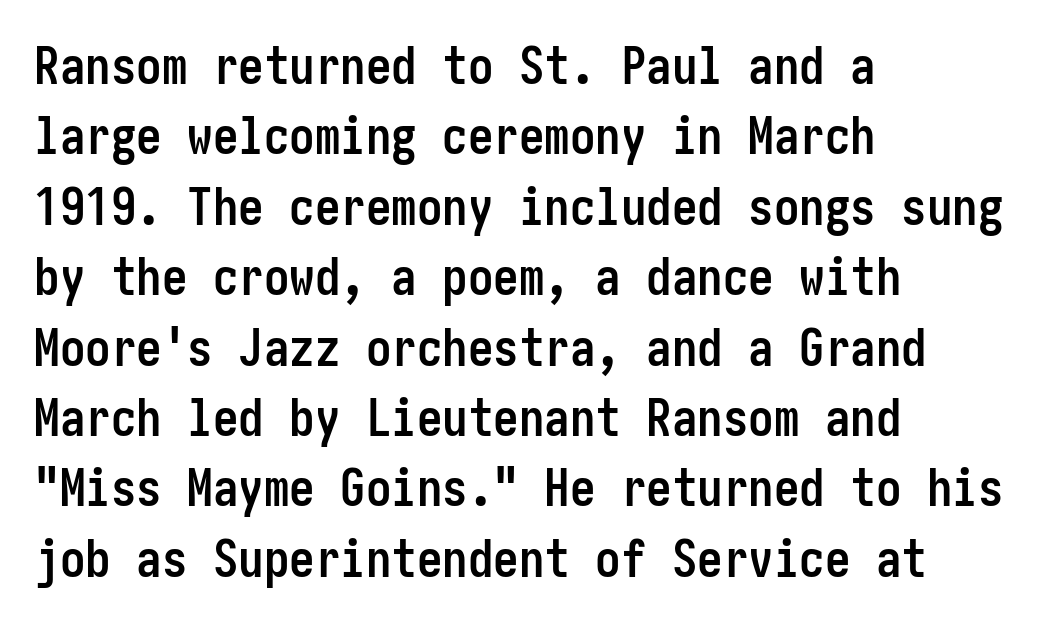
{"serif": "no", "italic": "no", "bold": "yes", "weight": "semibold", "width": "condensed", "stroke_contrast": "low", "x_height": "medium", "underline": "no", "align": "left", "line_spacing": "normal", "line_spacing_ratio": 1.38, "letter_spacing": "normal", "letter_spacing_em": 0.0, "glyph_px": 51}
